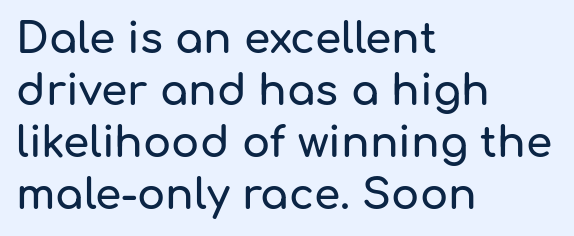
The image shows 42 px sans-serif type, upright; set left-aligned, line spacing 1.24x, normal letter spacing, not underlined; low stroke contrast and a medium x-height.
